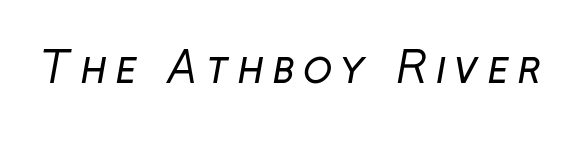
Q: Is the text bold? A: No.
Q: Is the typeface a serif or a sans-serif typeface? A: Sans-serif.
Q: Is the text underlined? A: No.
Q: Width (condensed, normal, or wide)? A: Normal.
Q: Stroke contrast? A: Low.
Q: x-height? A: Medium.
Q: Monospaced? A: No.
